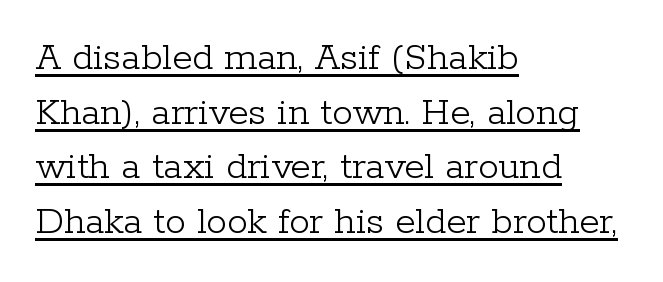
Q: Is the text bold? A: No.
Q: Is the text italic (slanted)? A: No, it is upright.
Q: Is the typeface a serif or a sans-serif typeface? A: Serif.
Q: Is the text underlined? A: Yes.
Q: How is the paragraph aligned? A: Left-aligned.
Q: Is the spacing between letters normal or unusually wide? A: Normal.
Q: Is the spacing between lines tight, normal or loose? A: Normal.
Q: Width (condensed, normal, or wide)? A: Normal.
Q: Stroke contrast? A: Low.
Q: x-height? A: Medium.
Q: Monospaced? A: No.
